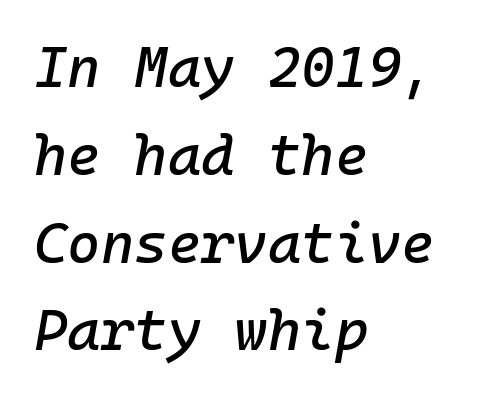
The letters march in equal steps, a hallmark of fixed-pitch type. Vertical spacing — default. In CSS terms this would be text-align: left. The horizontal fit of the characters is conventional and even.
